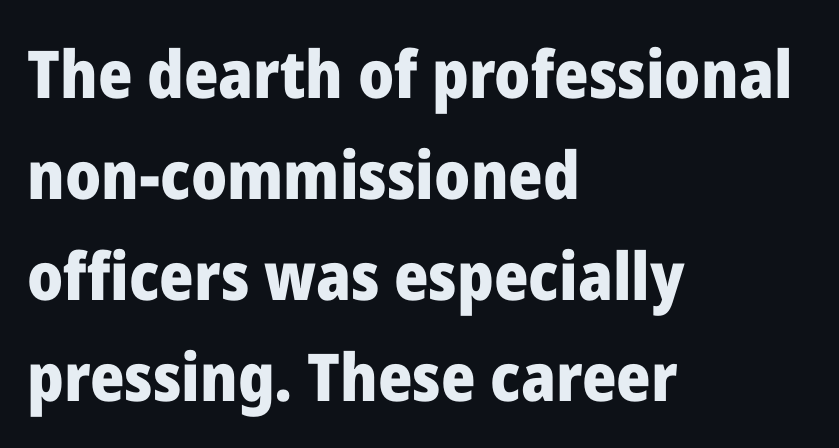
Q: Is the text bold? A: Yes.
Q: Is the text italic (slanted)? A: No, it is upright.
Q: Is the typeface a serif or a sans-serif typeface? A: Sans-serif.
Q: Is the text underlined? A: No.
Q: How is the paragraph aligned? A: Left-aligned.
Q: Is the spacing between letters normal or unusually wide? A: Normal.
Q: Is the spacing between lines tight, normal or loose? A: Normal.
Q: Width (condensed, normal, or wide)? A: Normal.
Q: Stroke contrast? A: Low.
Q: x-height? A: Medium.
Q: Monospaced? A: No.
